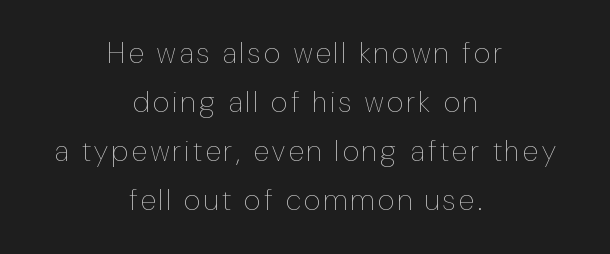
The image shows 29 px thin, condensed type, upright; set centered, normal line spacing (1.69x), not underlined; low stroke contrast and a medium x-height.
